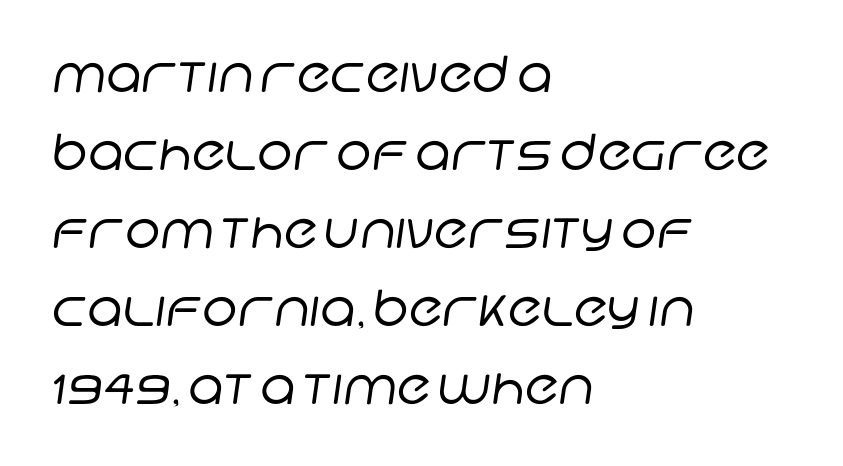
Q: Is the text bold? A: No.
Q: Is the typeface a serif or a sans-serif typeface? A: Sans-serif.
Q: Is the text underlined? A: No.
Q: How is the paragraph aligned? A: Left-aligned.
Q: Is the spacing between letters normal or unusually wide? A: Normal.
Q: Is the spacing between lines tight, normal or loose? A: Normal.
Q: Width (condensed, normal, or wide)? A: Normal.
Q: Stroke contrast? A: Low.
Q: x-height? A: Large.
Q: Monospaced? A: No.
